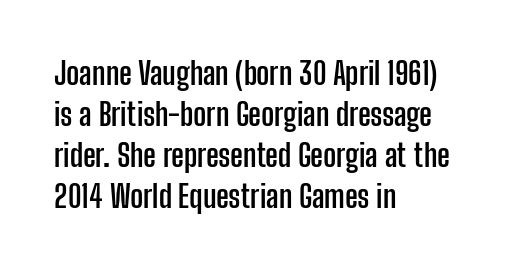
Q: Is the text bold? A: Yes.
Q: Is the text italic (slanted)? A: No, it is upright.
Q: Is the typeface a serif or a sans-serif typeface? A: Sans-serif.
Q: Is the text underlined? A: No.
Q: How is the paragraph aligned? A: Left-aligned.
Q: Is the spacing between letters normal or unusually wide? A: Normal.
Q: Is the spacing between lines tight, normal or loose? A: Normal.
Q: Width (condensed, normal, or wide)? A: Condensed.
Q: Stroke contrast? A: Low.
Q: x-height? A: Medium.
Q: Monospaced? A: No.
